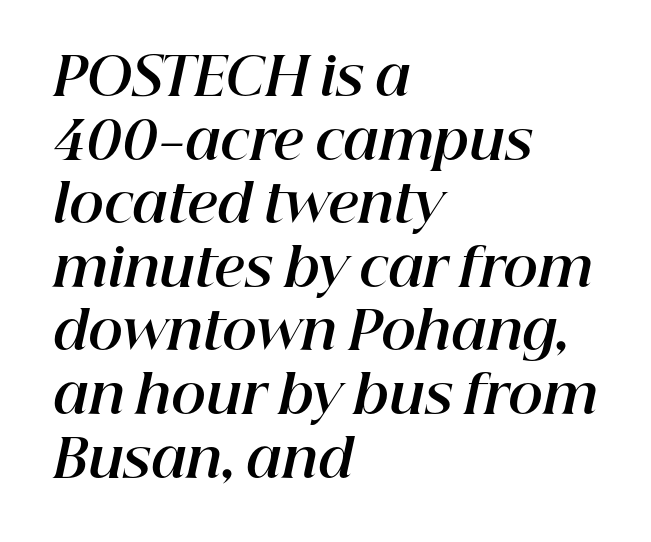
The letters advance in unequal steps, a hallmark of proportional type. The axis of the letterforms is tilted away from vertical. Nobody touched the tracking dial on this one. Check the space under the baseline: it is left empty. Left-aligned paragraph, ragged on the right. These words are printed bold, with thick strokes throughout.
